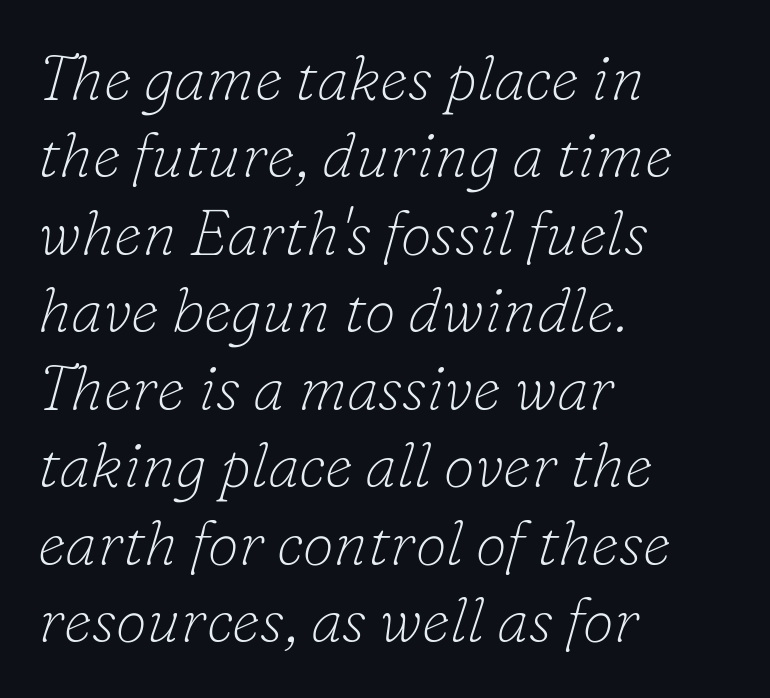
The image shows 63 px thin serif type, italic (leaning right); set left-aligned, line spacing 1.23x, normal letter spacing, not underlined; low stroke contrast and a small x-height.
